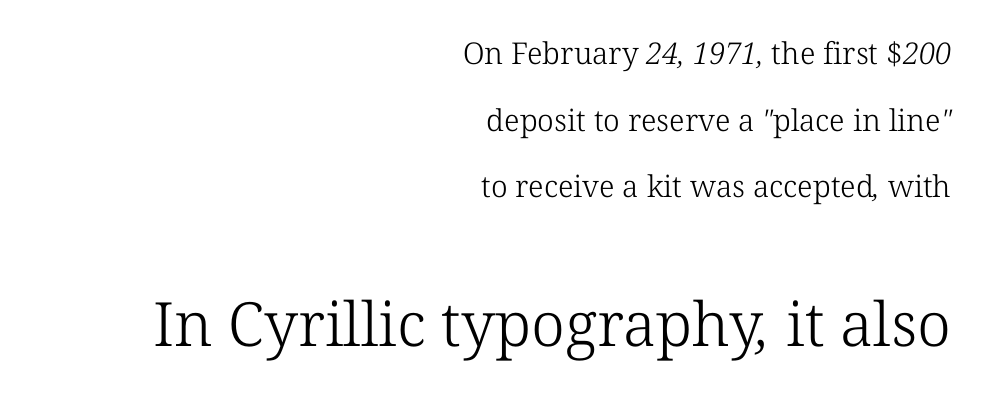
Just letters on the line, the space beneath them empty. The rendering uses a large line-height, opening up the rows. The rendering uses natural spacing where letterforms have individual widths. Compared with a flush-left layout, this one pins lines to the opposite, right side.
